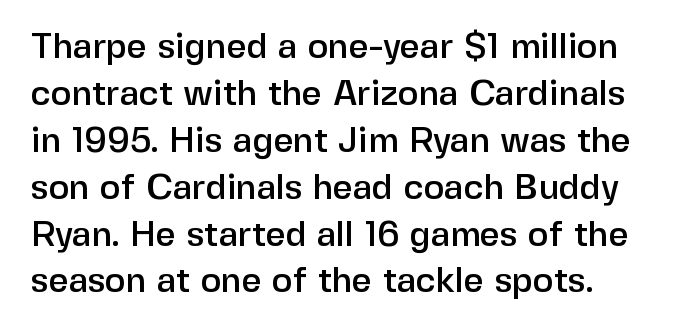
It's the straight-up-and-down kind of type. Where is the straight margin? On the left. Students, note that the glyphs here touch the page at normal intervals. This sample keeps an unexceptional amount of space between lines. Character widths vary here, with narrow letters taking less room than wide ones. The type family on display is of the sans-serif kind.
